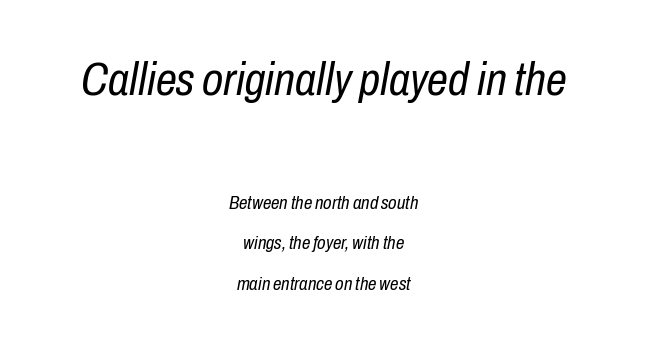
Q: Is the text bold? A: No.
Q: Is the text italic (slanted)? A: Yes, it leans right by about 10 degrees.
Q: Is the text underlined? A: No.
Q: How is the paragraph aligned? A: Centered.
Q: Is the spacing between letters normal or unusually wide? A: Normal.
Q: Is the spacing between lines tight, normal or loose? A: Loose.
Q: Which block of text is set in a larger size, the first (top) or the second (bottom)? A: The first (top) one.
Q: Width (condensed, normal, or wide)? A: Condensed.
Q: Stroke contrast? A: Low.
Q: x-height? A: Medium.
Q: Monospaced? A: No.
